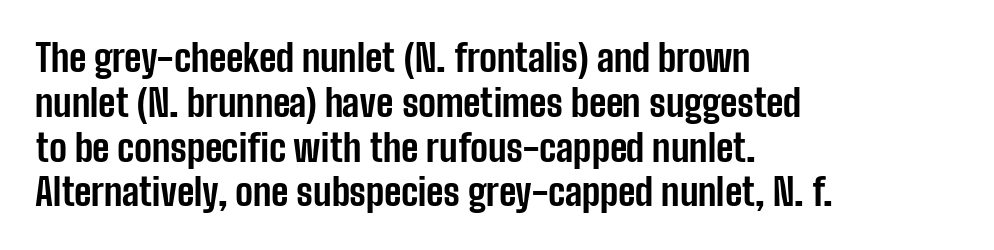
The image shows 37 px bold, condensed sans-serif type, upright; set left-aligned, line spacing 1.21x, normal letter spacing, not underlined; low stroke contrast and a medium x-height.
